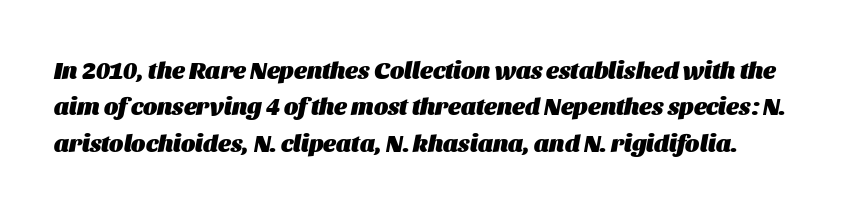
{"italic": "yes", "lean": "right", "slant_degrees": 11, "bold": "yes", "underline": "no", "line_spacing": "normal", "line_spacing_ratio": 1.52, "letter_spacing": "normal", "letter_spacing_em": 0.0, "glyph_px": 24}
